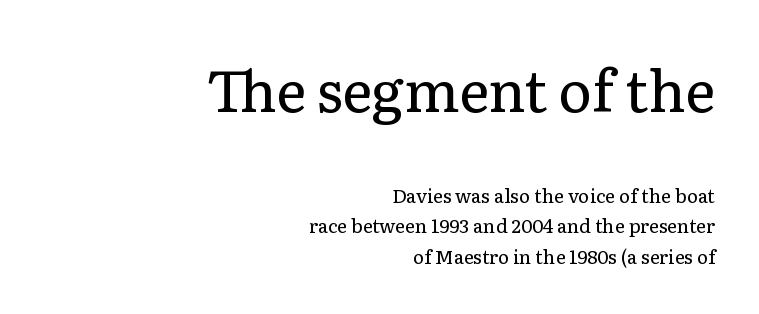
Q: Is the text bold? A: No.
Q: Is the text italic (slanted)? A: No, it is upright.
Q: Is the typeface a serif or a sans-serif typeface? A: Serif.
Q: Is the text underlined? A: No.
Q: How is the paragraph aligned? A: Right-aligned.
Q: Is the spacing between letters normal or unusually wide? A: Normal.
Q: Is the spacing between lines tight, normal or loose? A: Normal.
Q: Which block of text is set in a larger size, the first (top) or the second (bottom)? A: The first (top) one.
Q: Width (condensed, normal, or wide)? A: Normal.
Q: Stroke contrast? A: Low.
Q: x-height? A: Medium.
Q: Monospaced? A: No.
